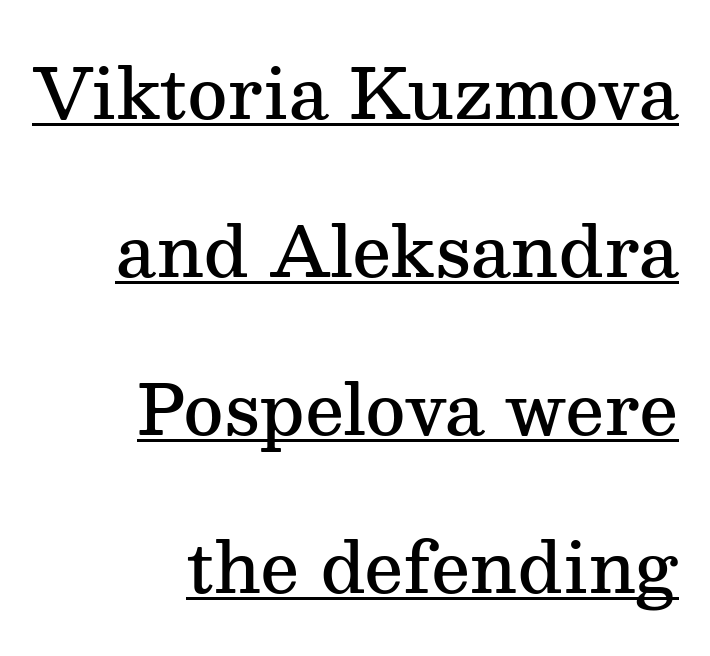
Q: Is the text bold? A: Semi-bold.
Q: Is the text italic (slanted)? A: No, it is upright.
Q: Is the typeface a serif or a sans-serif typeface? A: Serif.
Q: Is the text underlined? A: Yes.
Q: How is the paragraph aligned? A: Right-aligned.
Q: Is the spacing between letters normal or unusually wide? A: Normal.
Q: Is the spacing between lines tight, normal or loose? A: Loose.
Q: Width (condensed, normal, or wide)? A: Normal.
Q: Stroke contrast? A: Medium.
Q: x-height? A: Medium.
Q: Monospaced? A: No.
